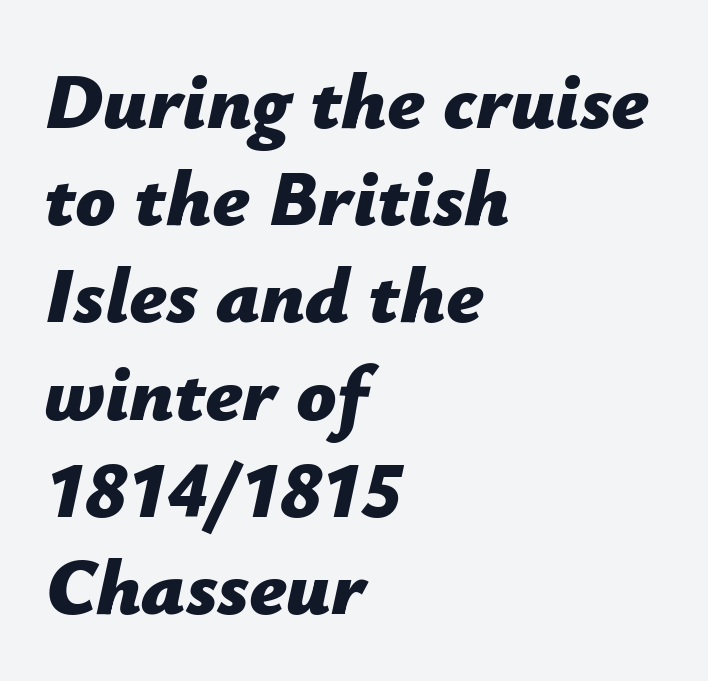
{"italic": "yes", "lean": "right", "slant_degrees": 12, "bold": "yes", "weight": "bold", "width": "normal", "stroke_contrast": "low", "x_height": "medium", "monospaced": "no", "underline": "no", "align": "left", "line_spacing_ratio": 1.23, "letter_spacing": "normal", "letter_spacing_em": 0.0, "glyph_px": 79}
